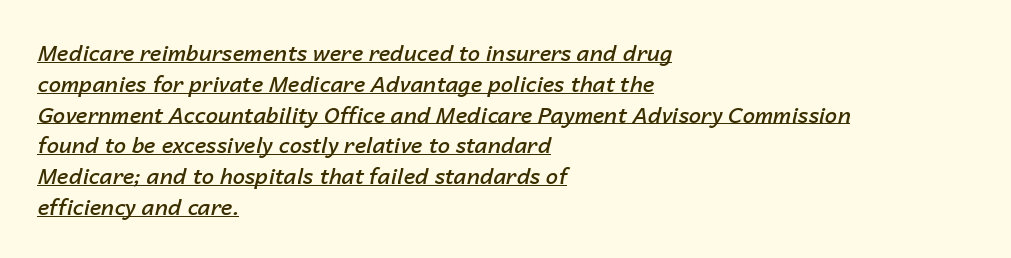
The string is rendered with underlining switched on. Successive baselines arrive at the customary interval. Slanted lettering throughout. Visually the block forms a straight wall on the left and a jagged coastline on the right. What stands out about the letter spacing? Nothing — it is the standard amount.
